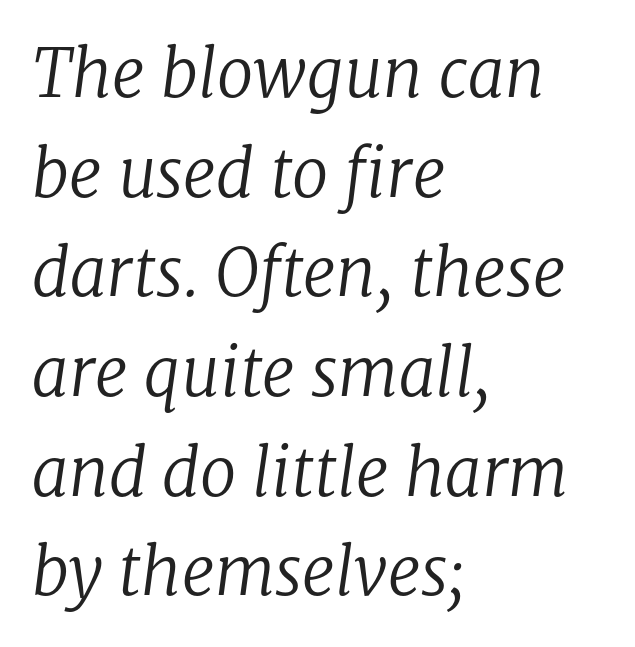
{"serif": "yes", "italic": "yes", "lean": "right", "slant_degrees": 8, "bold": "no", "weight": "regular", "width": "normal", "stroke_contrast": "low", "x_height": "medium", "monospaced": "no", "underline": "no", "align": "left", "line_spacing": "normal", "line_spacing_ratio": 1.51, "letter_spacing": "normal", "letter_spacing_em": 0.0, "glyph_px": 66}
